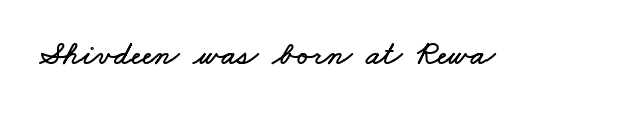
Each row of text sits above clean, open space. Each word holds together tightly as a unit, with standard inter-letter gaps. Spacing verdict: proportional, widths tailored to each character.
